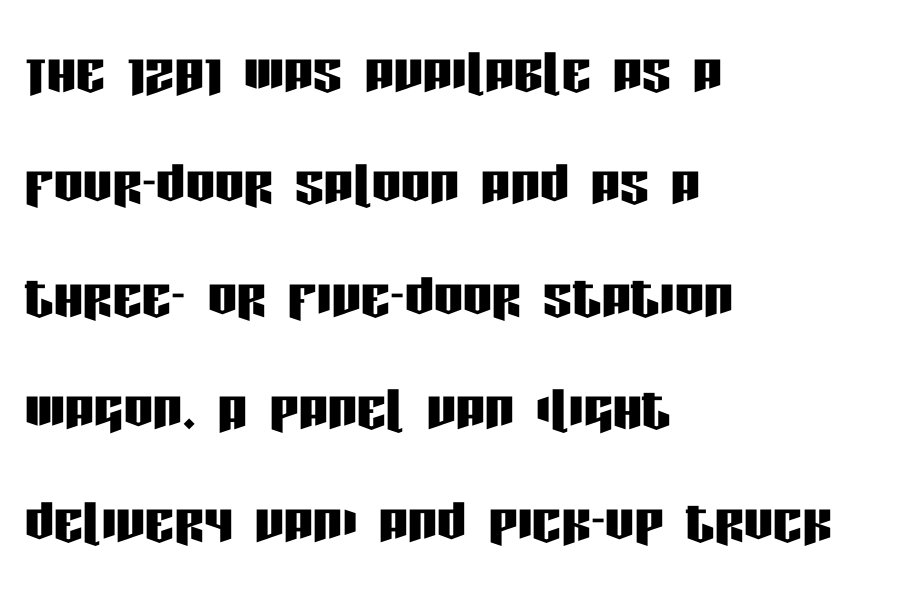
Underlining? Definitely not there. Every character sits straight up, as roman type does. Proportional: the letters do not fall into vertical columns. One glance says typical: line gaps are just what's usual. Is the letter spacing exaggerated? No — it looks like the ordinary default.
